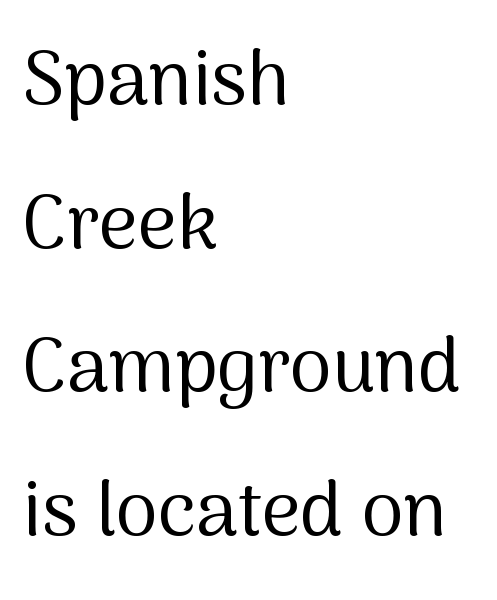
The image shows 76 px regular-weight sans-serif type, upright; set left-aligned, line spacing 1.89x, normal letter spacing, not underlined; medium stroke contrast and a medium x-height.
